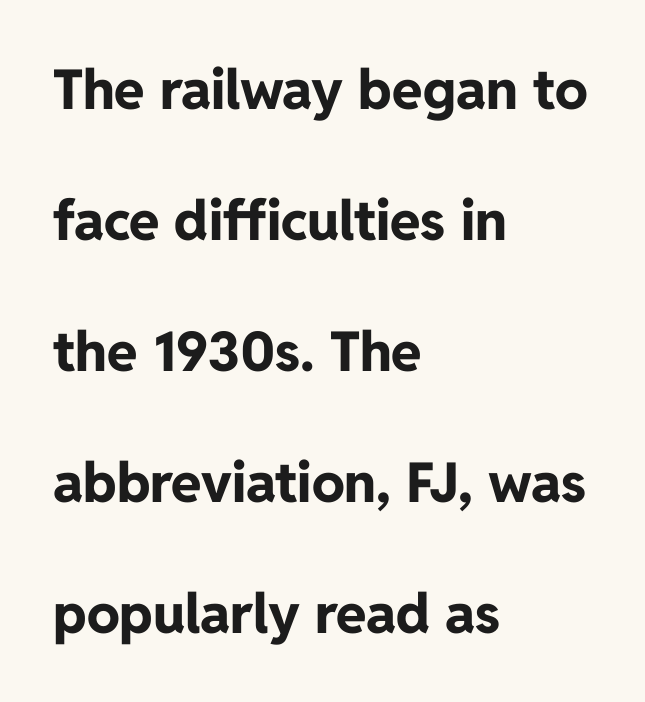
Q: Is the text bold? A: Yes.
Q: Is the text italic (slanted)? A: No, it is upright.
Q: Is the typeface a serif or a sans-serif typeface? A: Sans-serif.
Q: Is the text underlined? A: No.
Q: How is the paragraph aligned? A: Left-aligned.
Q: Is the spacing between letters normal or unusually wide? A: Normal.
Q: Is the spacing between lines tight, normal or loose? A: Loose.
Q: Width (condensed, normal, or wide)? A: Normal.
Q: Stroke contrast? A: Low.
Q: x-height? A: Medium.
Q: Monospaced? A: No.
